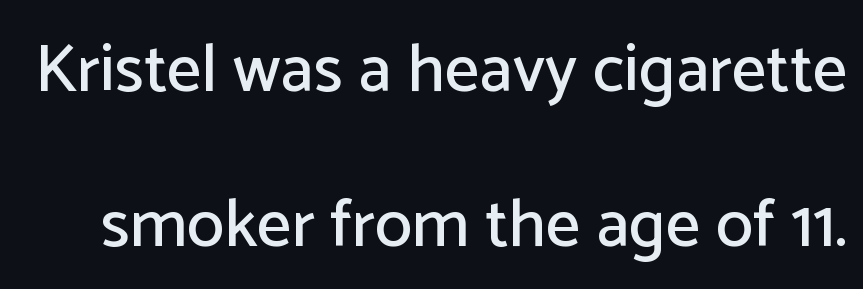
How would I describe the line gaps? Wide and relaxed. Each row of text sits above clean, open space. Short note: letters normally spaced. It's the straight-up-and-down kind of type. The rendering shows plain stroke endings on the letterforms — a sans-serif design. Note the varied advance widths — an 'i' is clearly narrower than an 'm'.
